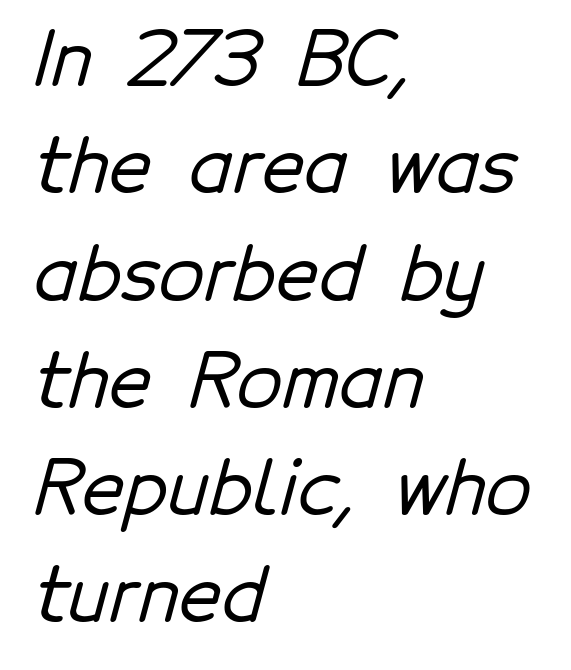
{"serif": "no", "width": "normal", "stroke_contrast": "low", "x_height": "medium", "monospaced": "no", "underline": "no", "align": "left", "line_spacing": "normal", "line_spacing_ratio": 1.45, "letter_spacing": "normal", "letter_spacing_em": 0.0, "glyph_px": 74}
